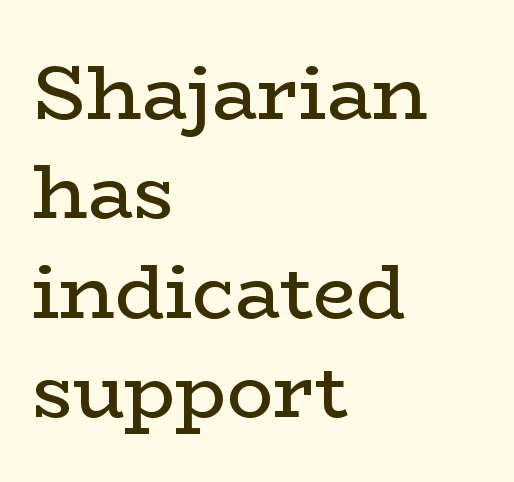
{"serif": "yes", "italic": "no", "bold": "no", "weight": "regular", "width": "wide", "stroke_contrast": "low", "x_height": "medium", "monospaced": "no", "underline": "no", "align": "left", "line_spacing": "normal", "line_spacing_ratio": 1.29, "letter_spacing": "normal", "letter_spacing_em": 0.0, "glyph_px": 77}
